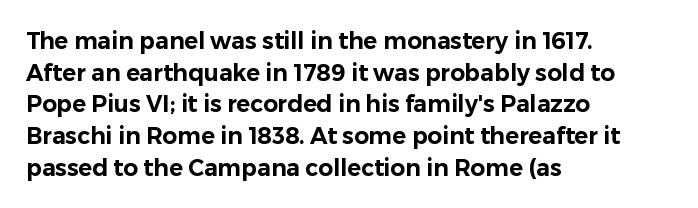
Q: Is the text italic (slanted)? A: No, it is upright.
Q: Is the text underlined? A: No.
Q: How is the paragraph aligned? A: Left-aligned.
Q: Is the spacing between letters normal or unusually wide? A: Normal.
Q: Is the spacing between lines tight, normal or loose? A: Normal.
